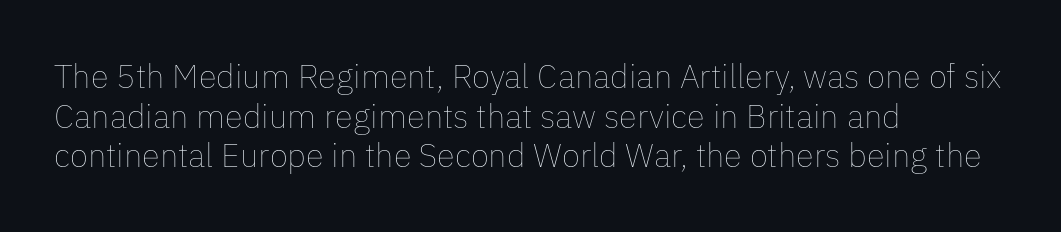
Do the letters lean? They stand straight. Notice how the passage keeps a crisp vertical edge on the left only. Looks like regular typesetting: each glyph gets only the width it needs. Heaviness? Minimal to ordinary, like unemphasized prose. Anything drawn beneath the words? Only blank space.
